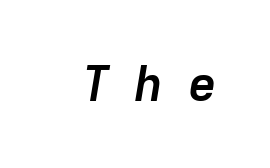
The image shows 49 px semibold type, italic (leaning right), monospaced; set unusually wide letter spacing (+0.49 em), not underlined; low stroke contrast and a medium x-height.
